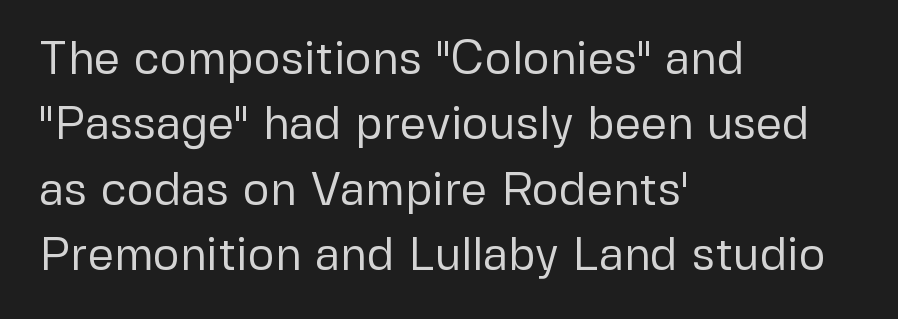
The rendering keeps characters at their native spacing. These lines sit exactly where default settings would place them. Note the varied advance widths — an 'i' is clearly narrower than an 'm'. A student would call this left alignment; a typographer would say flush left, rag right.
